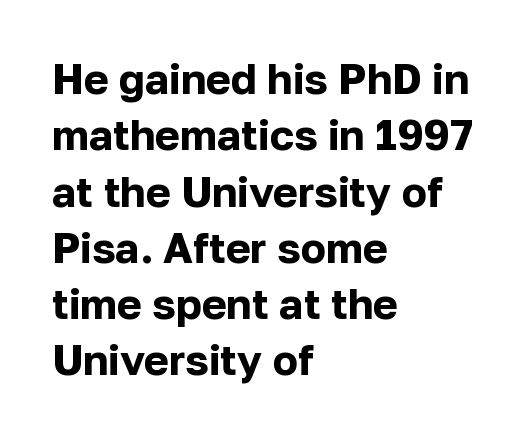
The designer left line spacing at the default. Emphasis by weight is at full strength: bold. The gap between lines stays unmarked. The characters display no serif detailing; their extremities are plain.
